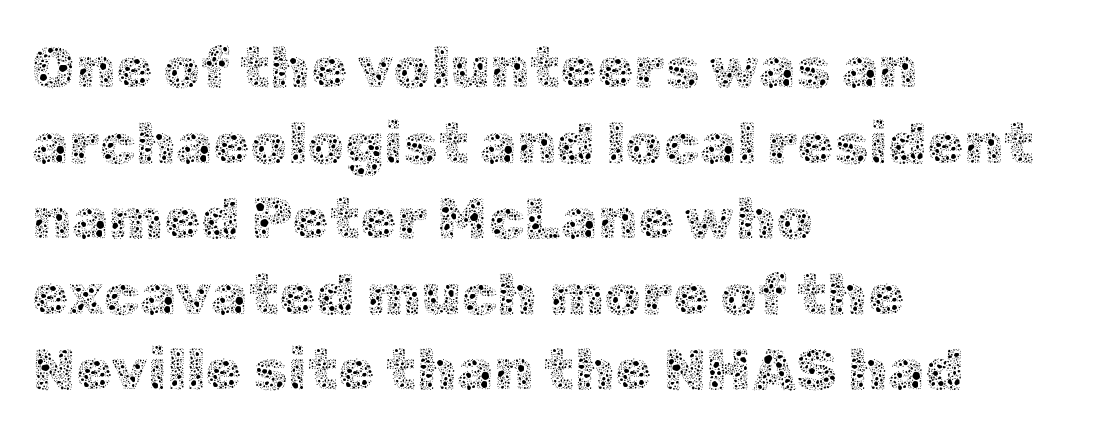
{"italic": "no", "bold": "no", "weight": "thin", "width": "normal", "x_height": "medium", "monospaced": "no", "underline": "no", "align": "left", "line_spacing": "normal", "line_spacing_ratio": 1.28, "letter_spacing": "normal", "letter_spacing_em": 0.0, "glyph_px": 59}
